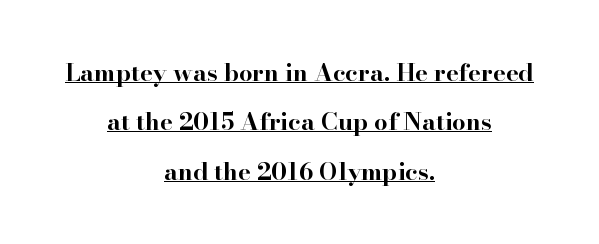
The image shows 24 px bold type, upright; set centered, loose line spacing (2.06x), normal letter spacing, underlined.
